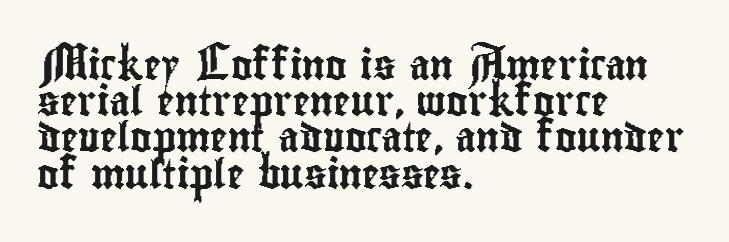
Looks like regular typesetting: each glyph gets only the width it needs. Type without underlining. Left-aligned paragraph, ragged on the right. Leading: standard.
